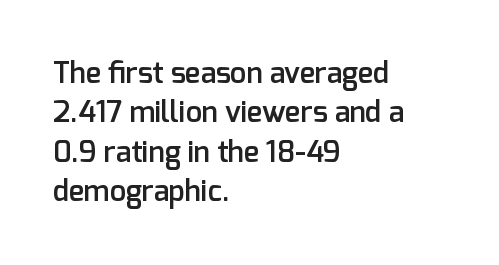
The image shows 29 px semibold sans-serif type, upright; set left-aligned, normal line spacing (1.36x), normal letter spacing, not underlined; low stroke contrast and a medium x-height.
